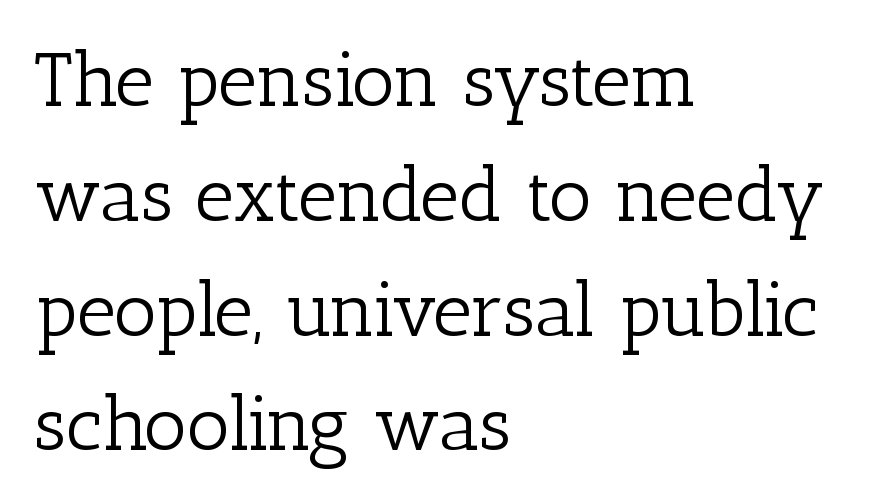
Q: Is the text bold? A: No.
Q: Is the text italic (slanted)? A: No, it is upright.
Q: Is the typeface a serif or a sans-serif typeface? A: Serif.
Q: Is the text underlined? A: No.
Q: How is the paragraph aligned? A: Left-aligned.
Q: Is the spacing between letters normal or unusually wide? A: Normal.
Q: Is the spacing between lines tight, normal or loose? A: Normal.
Q: Width (condensed, normal, or wide)? A: Normal.
Q: Stroke contrast? A: Low.
Q: x-height? A: Medium.
Q: Monospaced? A: No.
